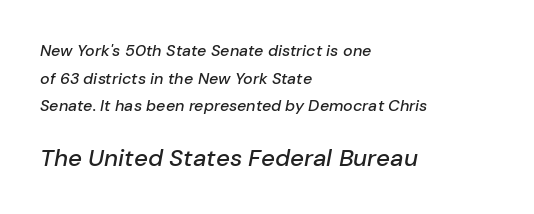
Only glyphs here, with clear space below each row. Is the lower block the larger one? Yes — the lower block carries the bigger type. Teacher's note: observe the even left margin — that is flush-left alignment. This rendering leaves character spacing at its baseline value. A typesetter would mark this as italic.
